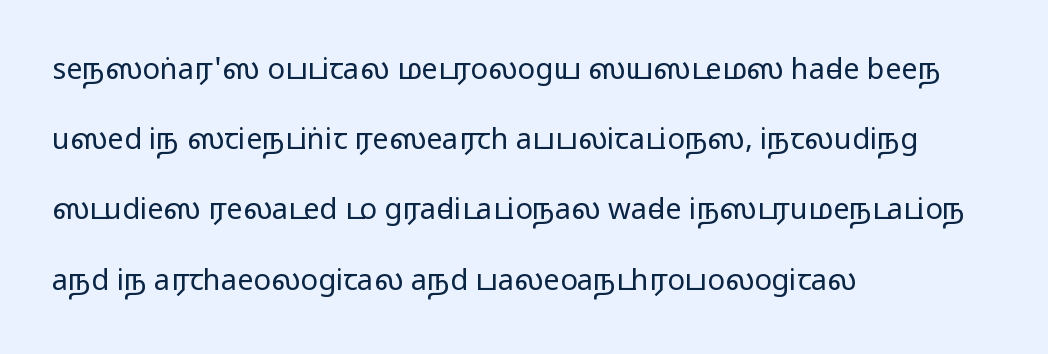
{"serif": "no", "italic": "no", "bold": "no", "weight": "regular", "width": "wide", "stroke_contrast": "low", "x_height": "medium", "monospaced": "no", "underline": "no", "align": "left", "line_spacing": "loose", "line_spacing_ratio": 2.42, "letter_spacing": "normal", "letter_spacing_em": 0.0, "glyph_px": 29}
